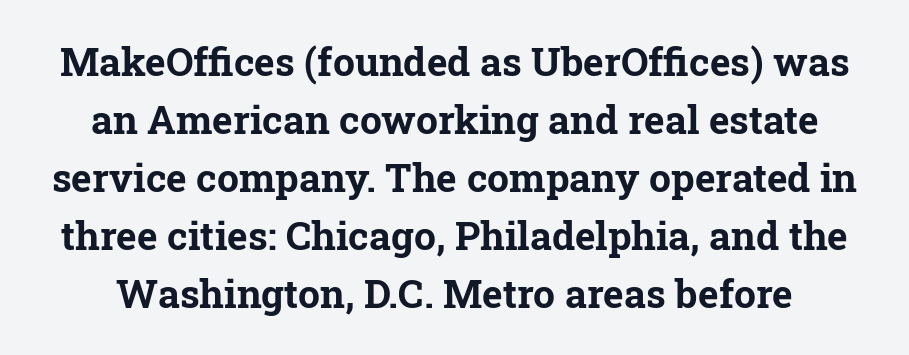
Descenders are the only things crossing below the line. Vertical spacing — default. Here the designer chose a conventional face with non-uniform glyph widths. Quick note: not italic, upright. The typeface chosen for these lines features serifs.
